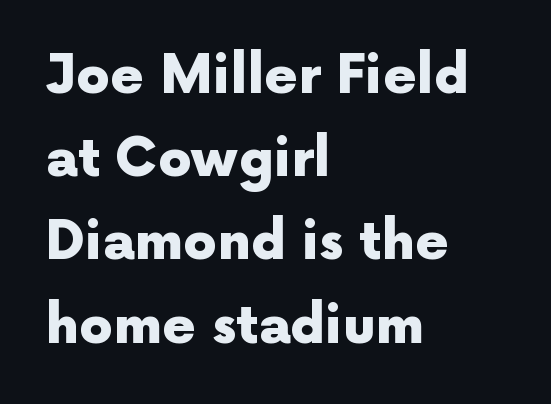
{"serif": "no", "italic": "no", "bold": "yes", "weight": "heavy", "width": "normal", "x_height": "medium", "monospaced": "no", "underline": "no", "align": "left", "line_spacing": "normal", "line_spacing_ratio": 1.57, "letter_spacing": "normal", "letter_spacing_em": 0.0, "glyph_px": 53}
